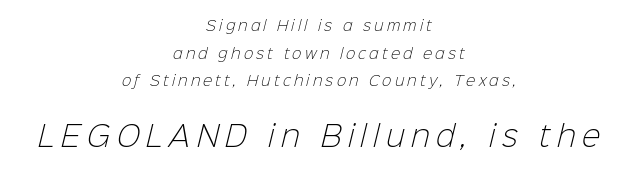
Q: Is the text bold? A: No.
Q: Is the typeface a serif or a sans-serif typeface? A: Sans-serif.
Q: Is the text underlined? A: No.
Q: How is the paragraph aligned? A: Centered.
Q: Is the spacing between letters normal or unusually wide? A: Unusually wide.
Q: Is the spacing between lines tight, normal or loose? A: Loose.
Q: Which block of text is set in a larger size, the first (top) or the second (bottom)? A: The second (bottom) one.
Q: Width (condensed, normal, or wide)? A: Normal.
Q: Stroke contrast? A: Low.
Q: x-height? A: Medium.
Q: Monospaced? A: No.
